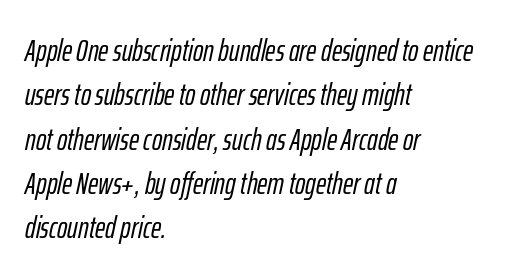
Does extra space separate the letters? No, they use regular spacing. Beneath every word, the page is bare. This sample uses an oblique cut, with every glyph tilted off the vertical. A normal amount of white space separates one row of letters from the next.
